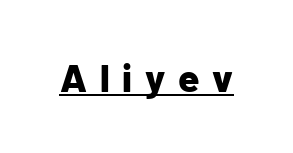
The lettering stays uniformly vertical, giving the passage a roman look. Every word sits above its own underline. Someone cranked the tracking dial way up on this one. The type family on display is of the sans-serif kind.
